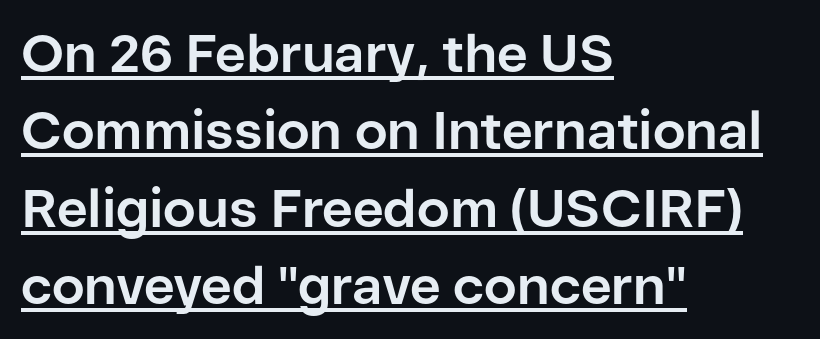
{"serif": "no", "italic": "no", "bold": "yes", "weight": "bold", "width": "normal", "stroke_contrast": "low", "x_height": "medium", "monospaced": "no", "underline": "yes", "align": "left", "line_spacing": "normal", "line_spacing_ratio": 1.46, "letter_spacing": "normal", "letter_spacing_em": 0.0, "glyph_px": 53}
